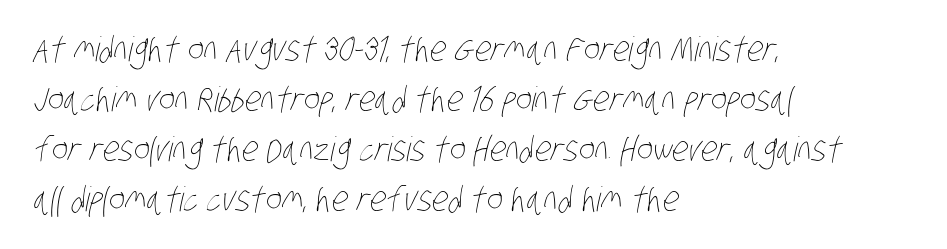
The image shows 34 px thin, condensed type; set left-aligned, normal line spacing (1.47x), normal letter spacing, not underlined; low stroke contrast and a large x-height.
